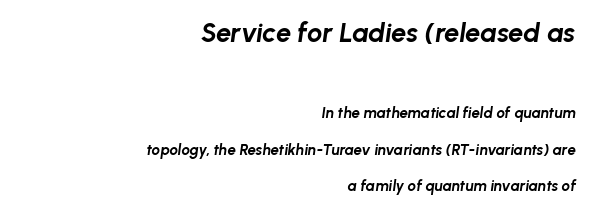
Q: Is the text bold? A: Yes.
Q: Is the text italic (slanted)? A: Yes, it leans right by about 8 degrees.
Q: Is the text underlined? A: No.
Q: How is the paragraph aligned? A: Right-aligned.
Q: Is the spacing between letters normal or unusually wide? A: Normal.
Q: Is the spacing between lines tight, normal or loose? A: Loose.
Q: Which block of text is set in a larger size, the first (top) or the second (bottom)? A: The first (top) one.
